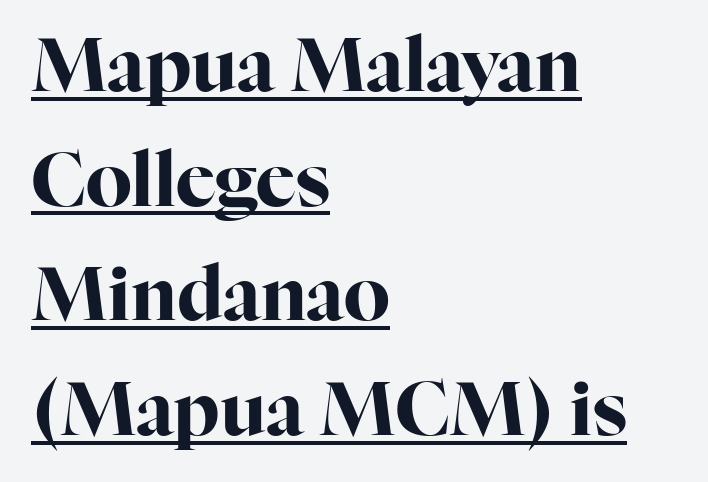
Q: Is the text bold? A: Yes.
Q: Is the text italic (slanted)? A: No, it is upright.
Q: Is the typeface a serif or a sans-serif typeface? A: Serif.
Q: Is the text underlined? A: Yes.
Q: How is the paragraph aligned? A: Left-aligned.
Q: Is the spacing between letters normal or unusually wide? A: Normal.
Q: Is the spacing between lines tight, normal or loose? A: Normal.
Q: Width (condensed, normal, or wide)? A: Normal.
Q: Stroke contrast? A: High.
Q: x-height? A: Medium.
Q: Monospaced? A: No.
